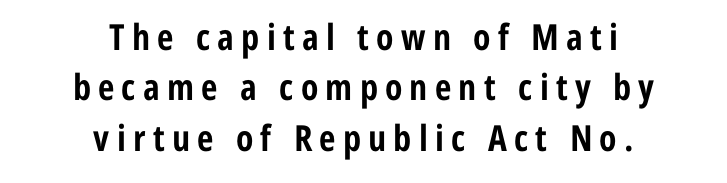
The image shows 36 px bold, condensed sans-serif type, upright; set centered, normal line spacing (1.4x), unusually wide letter spacing (+0.2 em), not underlined; low stroke contrast and a medium x-height.
